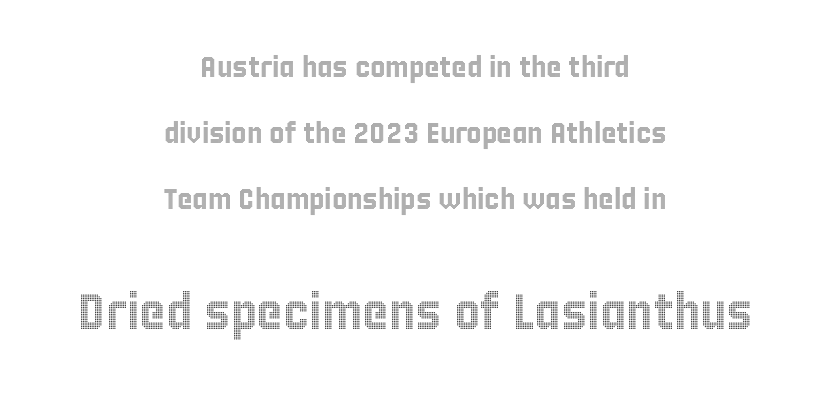
The image shows 50 px condensed type, upright; set centered, loose line spacing (2.27x), normal letter spacing, not underlined; the second (bottom) block is 1.72x larger; a large x-height.
